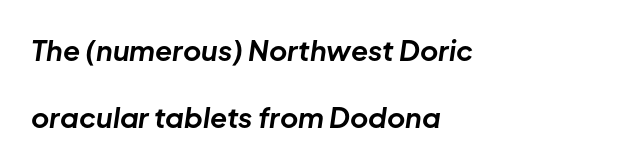
Q: Is the text bold? A: Yes.
Q: Is the text italic (slanted)? A: Yes, it leans right by about 8 degrees.
Q: Is the text underlined? A: No.
Q: How is the paragraph aligned? A: Left-aligned.
Q: Is the spacing between letters normal or unusually wide? A: Normal.
Q: Is the spacing between lines tight, normal or loose? A: Loose.
Q: Width (condensed, normal, or wide)? A: Normal.
Q: Stroke contrast? A: Low.
Q: x-height? A: Medium.
Q: Monospaced? A: No.
